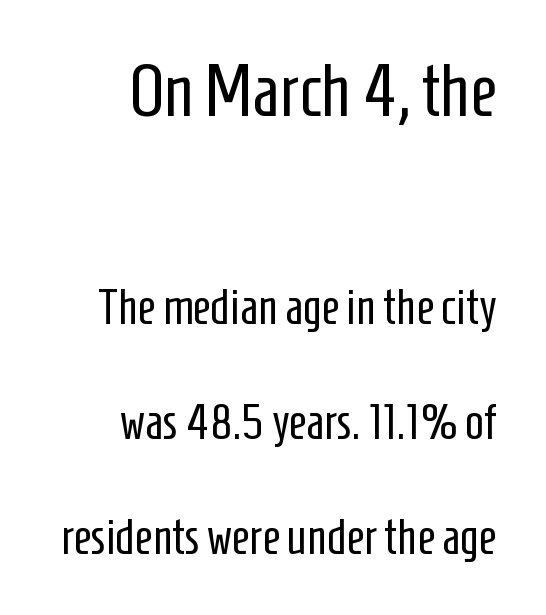
Q: Is the text bold? A: No.
Q: Is the text italic (slanted)? A: No, it is upright.
Q: Is the typeface a serif or a sans-serif typeface? A: Sans-serif.
Q: Is the text underlined? A: No.
Q: How is the paragraph aligned? A: Right-aligned.
Q: Is the spacing between letters normal or unusually wide? A: Normal.
Q: Is the spacing between lines tight, normal or loose? A: Loose.
Q: Which block of text is set in a larger size, the first (top) or the second (bottom)? A: The first (top) one.
Q: Width (condensed, normal, or wide)? A: Condensed.
Q: Stroke contrast? A: Low.
Q: x-height? A: Medium.
Q: Monospaced? A: No.
